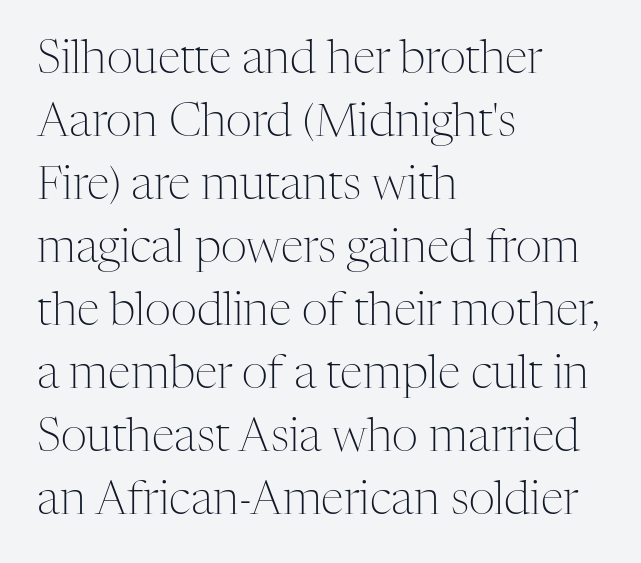
The image shows 46 px light serif type, upright; set left-aligned, normal line spacing (1.37x), normal letter spacing, not underlined; medium stroke contrast and a medium x-height.
